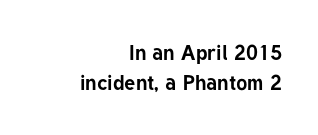
The line texture is even and compact thanks to regular tracking. The typesetter chose a ragged-left arrangement here. Bold? Absolutely — the strokes are thick and heavy. Nobody drew a line under any word here. It's the straight-up-and-down kind of type. The block of text has a typical density, with ordinary space between rows.
